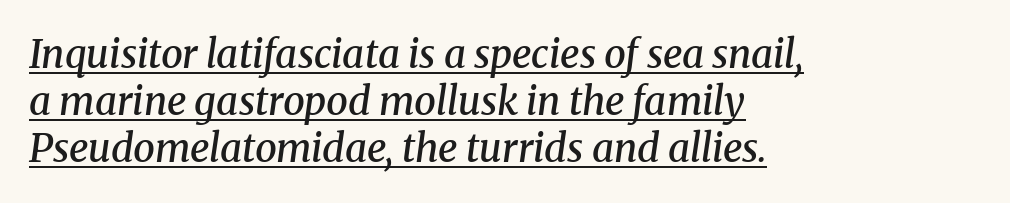
{"serif": "yes", "italic": "yes", "lean": "right", "slant_degrees": 8, "bold": "semi", "weight": "semibold", "width": "normal", "stroke_contrast": "medium", "x_height": "medium", "monospaced": "no", "underline": "yes", "align": "left", "line_spacing_ratio": 1.21, "letter_spacing": "normal", "letter_spacing_em": 0.0, "glyph_px": 39}
